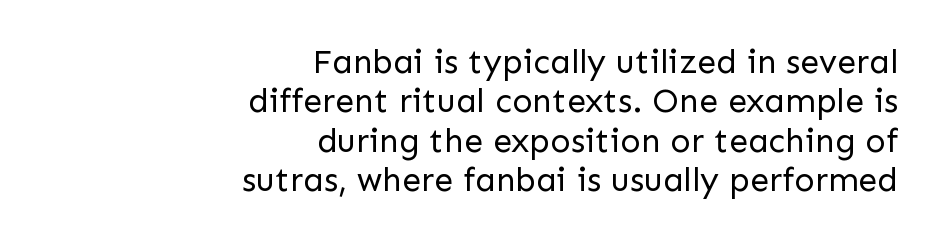
{"serif": "no", "italic": "no", "bold": "no", "weight": "regular", "width": "normal", "stroke_contrast": "low", "x_height": "medium", "monospaced": "no", "underline": "no", "align": "right", "line_spacing_ratio": 1.16, "letter_spacing": "normal", "letter_spacing_em": 0.0, "glyph_px": 34}
